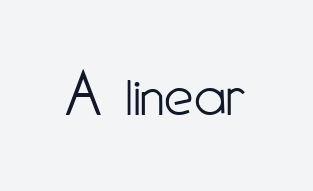
The letterforms sit at book weight or below. The typeface chosen for these lines omits serifs. Quick note: underline off. Looks like regular typesetting: each glyph gets only the width it needs. The lettering stays uniformly vertical, giving the passage a roman look.
